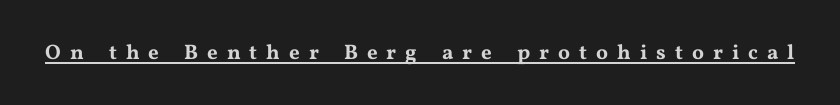
{"italic": "no", "underline": "yes", "letter_spacing": "wide", "letter_spacing_em": 0.43, "glyph_px": 21}
